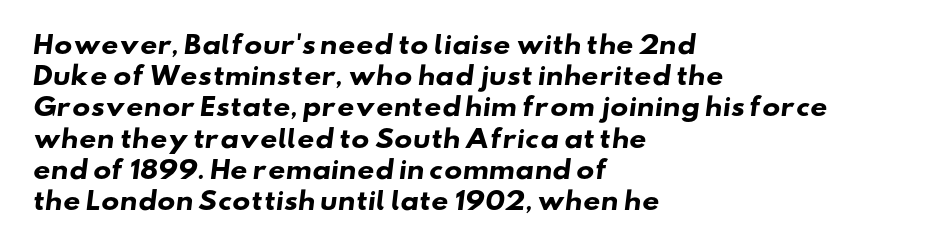
The baseline area is clear. The typesetter chose a ragged-right arrangement here. The leading is moderate, giving the passage an even texture. What weight is shown? A full bold with thick strokes. Letter spacing: default.
